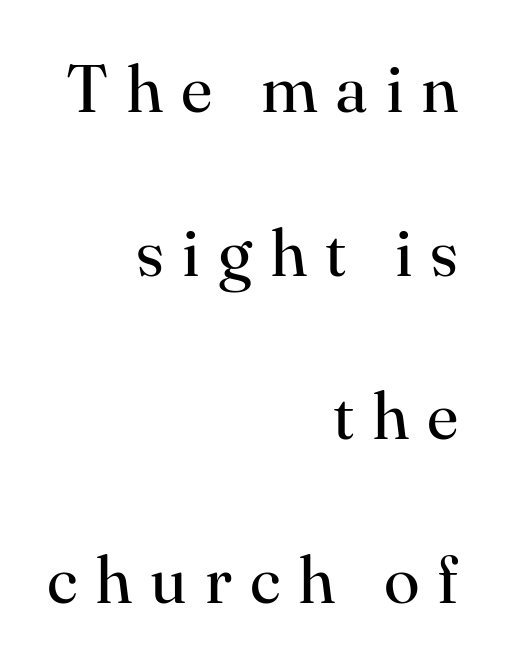
The image shows 66 px regular-weight serif type, upright; set right-aligned, loose line spacing (2.48x), unusually wide letter spacing (+0.27 em), not underlined; high stroke contrast and a small x-height.
